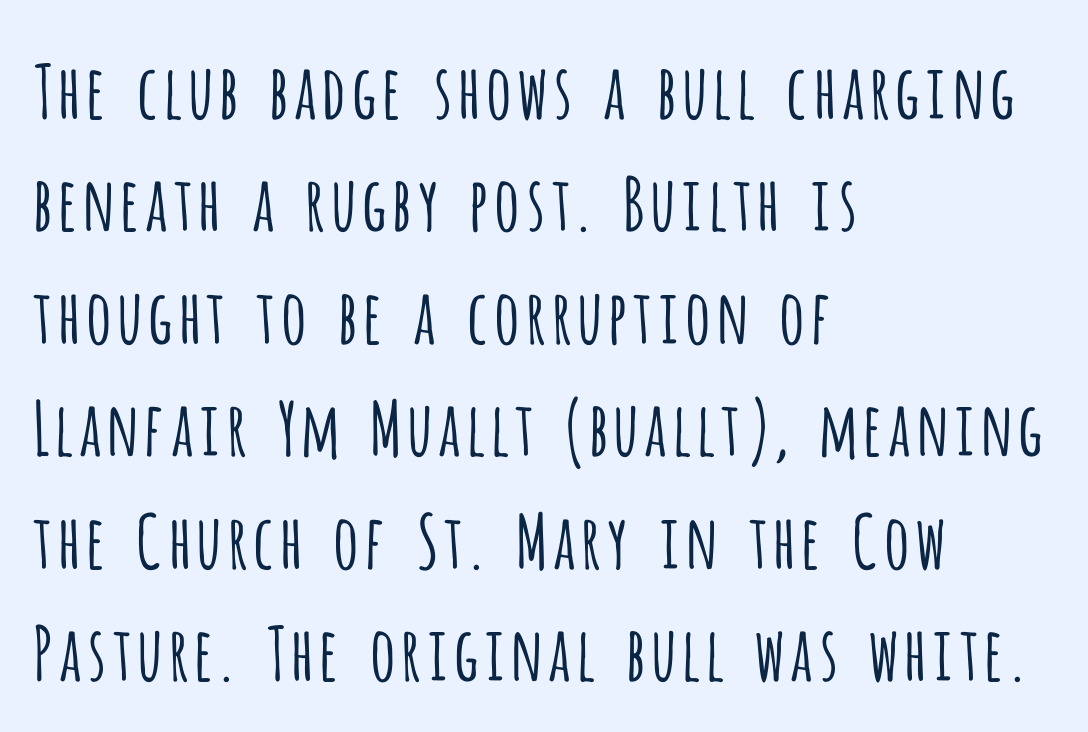
The image shows 74 px light, condensed sans-serif type, upright; set left-aligned, normal line spacing (1.52x), normal letter spacing, not underlined; low stroke contrast and a large x-height.
